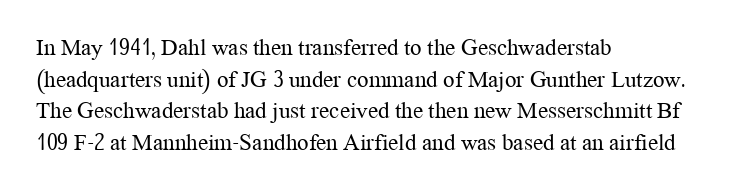
The strokes are not fattened; the text isn't bold. Beneath every word, the page is bare. Every row of glyphs begins at an identical x-position on the left. In terms of posture, this sample is upright.
